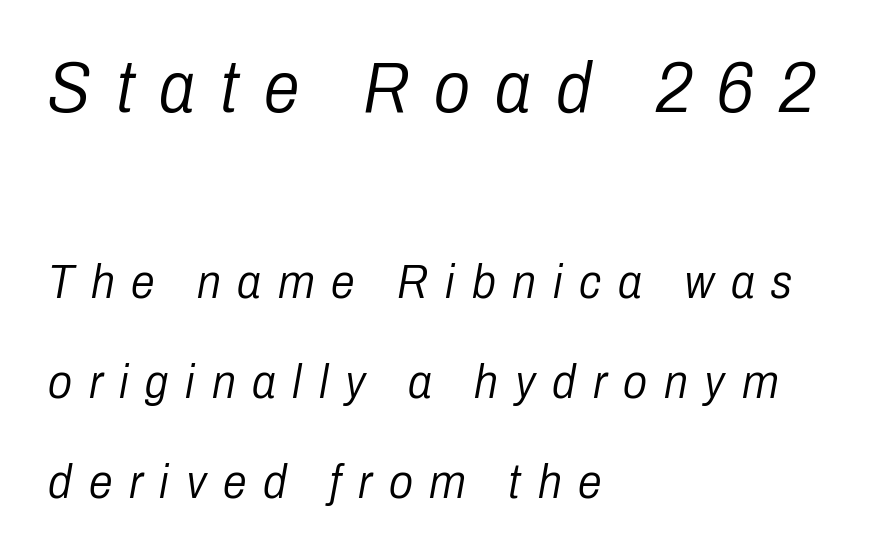
Q: Is the text bold? A: No.
Q: Is the text italic (slanted)? A: Yes, it leans right by about 10 degrees.
Q: Is the text underlined? A: No.
Q: How is the paragraph aligned? A: Left-aligned.
Q: Is the spacing between letters normal or unusually wide? A: Unusually wide.
Q: Is the spacing between lines tight, normal or loose? A: Loose.
Q: Which block of text is set in a larger size, the first (top) or the second (bottom)? A: The first (top) one.
Q: Width (condensed, normal, or wide)? A: Condensed.
Q: Stroke contrast? A: Low.
Q: x-height? A: Medium.
Q: Monospaced? A: No.
